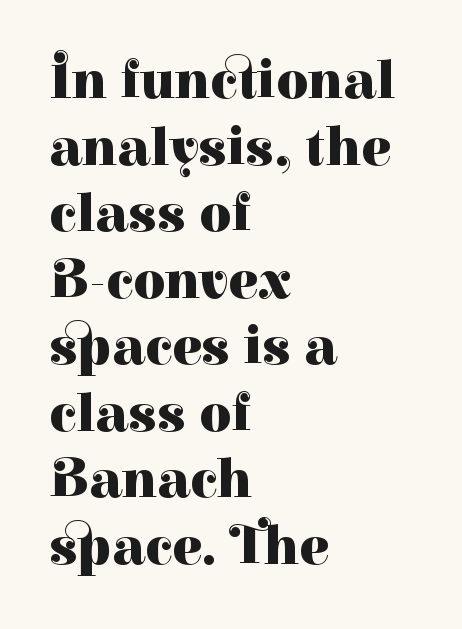
The image shows 55 px heavy serif type, upright; set left-aligned, line spacing 1.21x, normal letter spacing, not underlined; high stroke contrast and a medium x-height.
